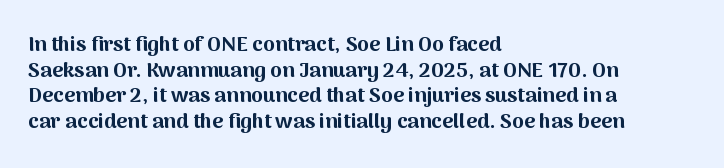
Is there any slant? The stems are plumb. The zone under the glyphs is completely vacant. Caption: bold face, heavy strokes. Each word holds together tightly as a unit, with standard inter-letter gaps. Does the copy run flush right? No — it runs flush left.
